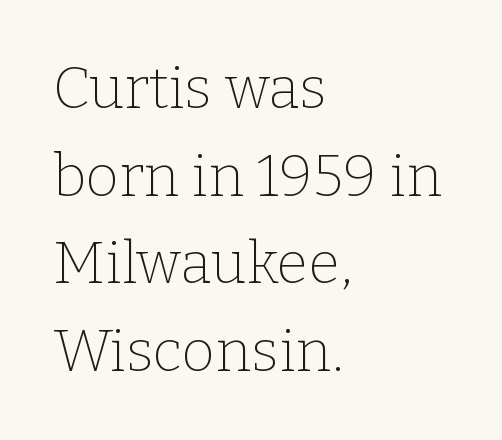
{"serif": "yes", "italic": "no", "bold": "no", "weight": "thin", "width": "normal", "stroke_contrast": "low", "x_height": "medium", "monospaced": "no", "underline": "no", "align": "left", "line_spacing": "normal", "line_spacing_ratio": 1.51, "letter_spacing": "normal", "letter_spacing_em": 0.0, "glyph_px": 58}
